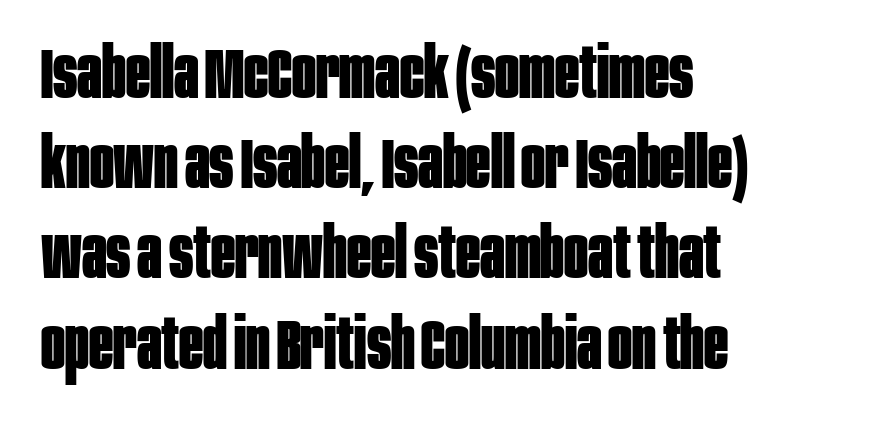
{"serif": "no", "italic": "no", "bold": "yes", "weight": "bold", "width": "condensed", "stroke_contrast": "low", "x_height": "large", "monospaced": "no", "underline": "no", "align": "left", "line_spacing": "normal", "line_spacing_ratio": 1.27, "letter_spacing": "normal", "letter_spacing_em": 0.0, "glyph_px": 71}
